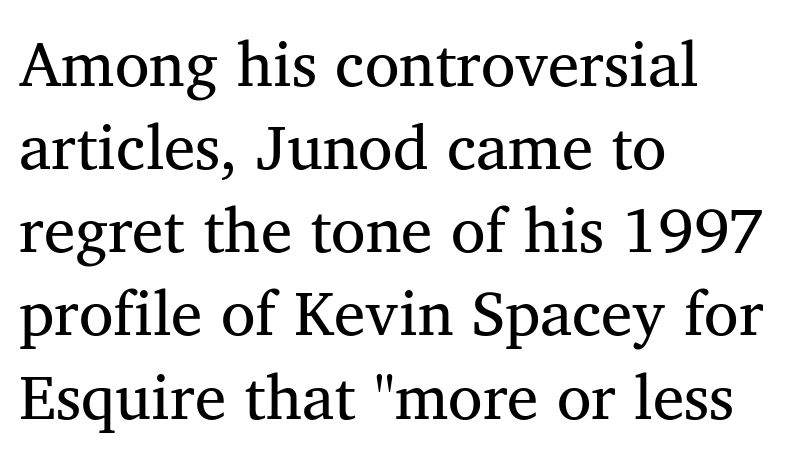
The image shows 63 px regular-weight serif type, upright; set left-aligned, normal line spacing (1.32x), normal letter spacing, not underlined; medium stroke contrast and a medium x-height.
